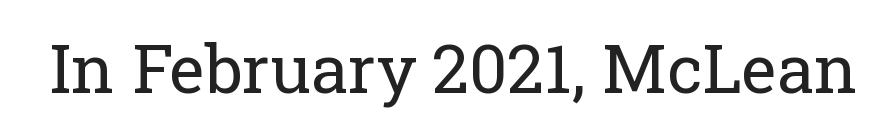
Q: Is the text bold? A: No.
Q: Is the text italic (slanted)? A: No, it is upright.
Q: Is the typeface a serif or a sans-serif typeface? A: Serif.
Q: Is the text underlined? A: No.
Q: Is the spacing between letters normal or unusually wide? A: Normal.
Q: Width (condensed, normal, or wide)? A: Normal.
Q: Stroke contrast? A: Low.
Q: x-height? A: Medium.
Q: Monospaced? A: No.
